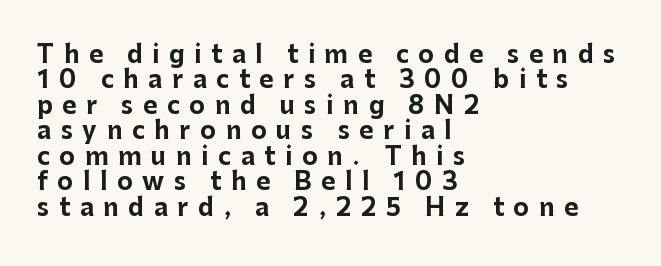
The rendering inserts visible extra space after every character. These lines huddle together more closely than default settings would place them. The lettering stays uniformly vertical, giving the passage a roman look. Letters rest on an invisible, unmarked baseline.
